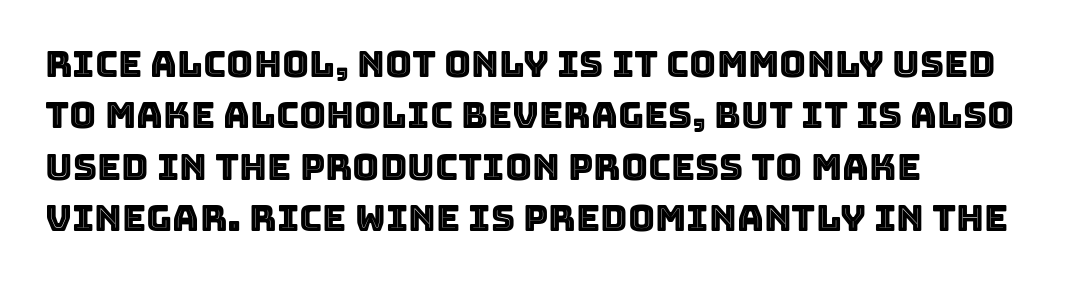
Q: Is the text italic (slanted)? A: No, it is upright.
Q: Is the text underlined? A: No.
Q: How is the paragraph aligned? A: Left-aligned.
Q: Is the spacing between letters normal or unusually wide? A: Normal.
Q: Is the spacing between lines tight, normal or loose? A: Normal.
Q: Width (condensed, normal, or wide)? A: Normal.
Q: x-height? A: Large.
Q: Monospaced? A: No.
